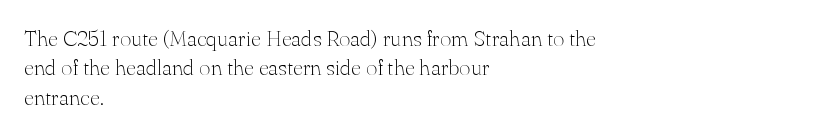
Q: Is the text bold? A: No.
Q: Is the text italic (slanted)? A: No, it is upright.
Q: Is the text underlined? A: No.
Q: How is the paragraph aligned? A: Left-aligned.
Q: Is the spacing between letters normal or unusually wide? A: Normal.
Q: Is the spacing between lines tight, normal or loose? A: Normal.
